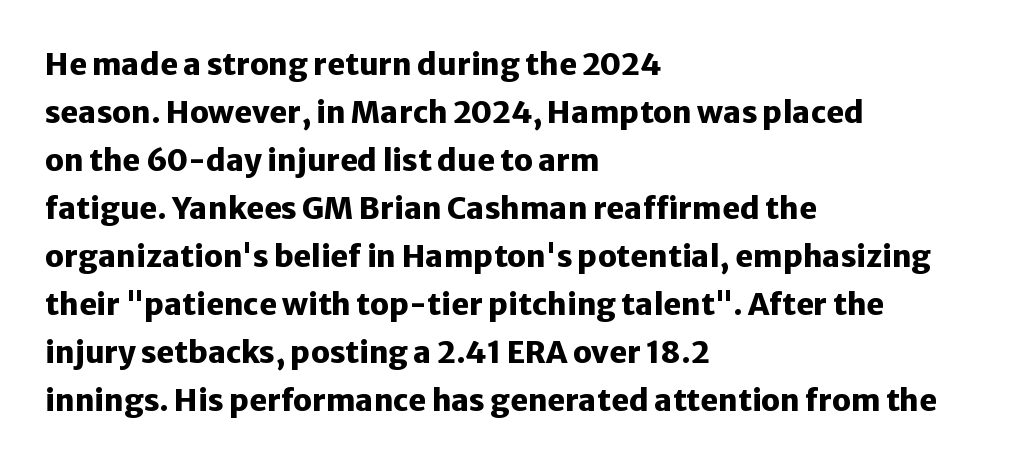
The image shows 30 px heavy sans-serif type, upright; set left-aligned, normal line spacing (1.6x), normal letter spacing, not underlined; low stroke contrast and a medium x-height.
